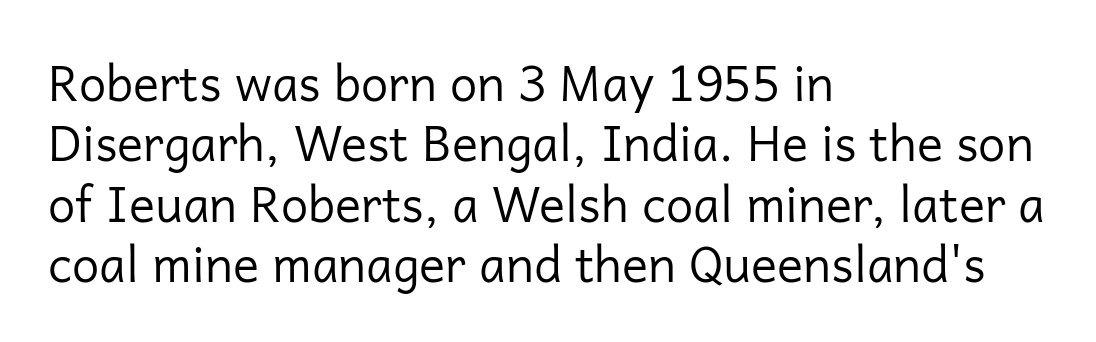
{"serif": "no", "italic": "no", "bold": "no", "weight": "regular", "width": "normal", "stroke_contrast": "low", "x_height": "medium", "monospaced": "no", "underline": "no", "align": "left", "line_spacing_ratio": 1.23, "letter_spacing": "normal", "letter_spacing_em": 0.0, "glyph_px": 49}
